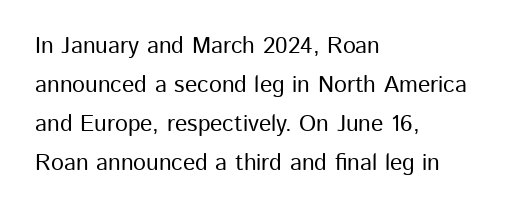
The image shows 23 px text type, upright; set left-aligned, normal line spacing (1.7x), normal letter spacing, not underlined.
